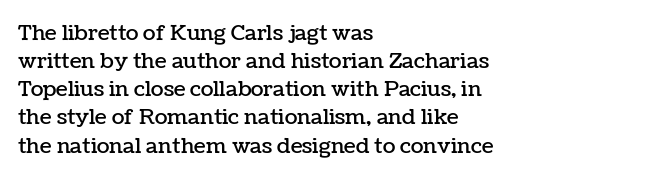
{"italic": "no", "underline": "no", "align": "left", "line_spacing": "normal", "line_spacing_ratio": 1.34, "letter_spacing": "normal", "letter_spacing_em": 0.0, "glyph_px": 21}
